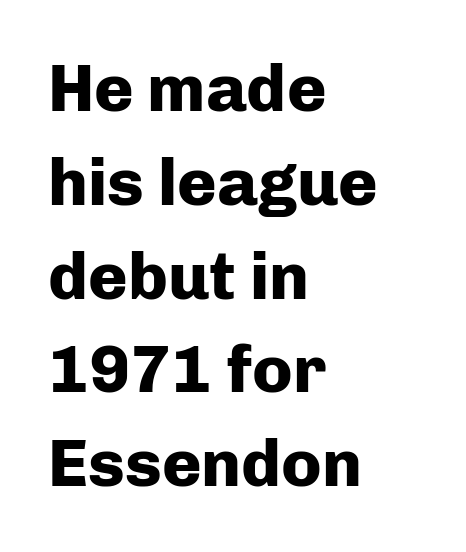
Q: Is the text bold? A: Yes.
Q: Is the text italic (slanted)? A: No, it is upright.
Q: Is the typeface a serif or a sans-serif typeface? A: Sans-serif.
Q: Is the text underlined? A: No.
Q: How is the paragraph aligned? A: Left-aligned.
Q: Is the spacing between letters normal or unusually wide? A: Normal.
Q: Is the spacing between lines tight, normal or loose? A: Normal.
Q: Width (condensed, normal, or wide)? A: Normal.
Q: Stroke contrast? A: Low.
Q: x-height? A: Medium.
Q: Monospaced? A: No.
